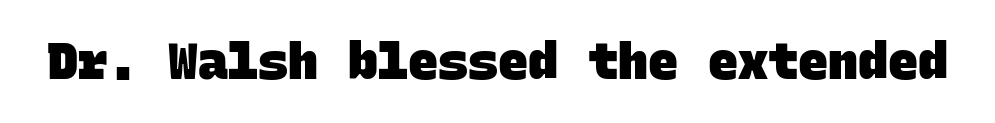
The image shows 50 px heavy sans-serif type, monospaced; set normal letter spacing, not underlined; low stroke contrast and a large x-height.
